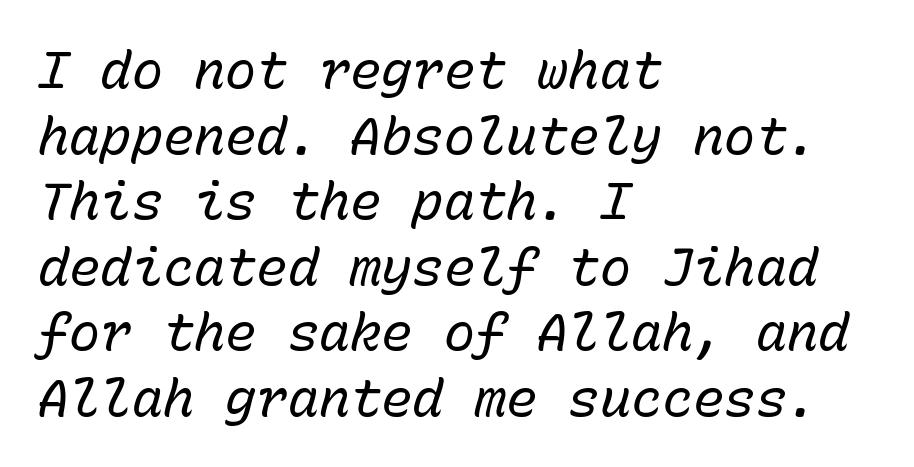
The image shows 52 px regular-weight type, italic (leaning right), monospaced; set left-aligned, normal line spacing (1.26x), normal letter spacing, not underlined; low stroke contrast and a medium x-height.
